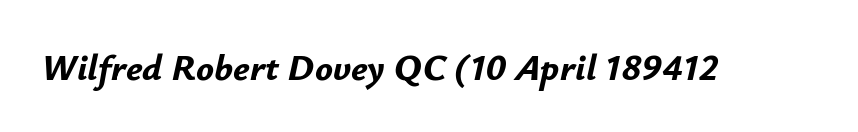
The image shows 37 px bold type, italic (leaning right); set normal letter spacing, not underlined; low stroke contrast and a small x-height.
